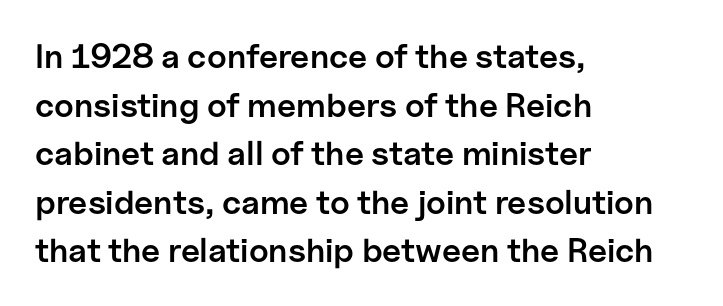
{"serif": "no", "italic": "no", "bold": "semi", "weight": "semibold", "width": "normal", "stroke_contrast": "low", "x_height": "medium", "monospaced": "no", "underline": "no", "align": "left", "line_spacing": "normal", "line_spacing_ratio": 1.43, "letter_spacing": "normal", "letter_spacing_em": 0.0, "glyph_px": 34}
